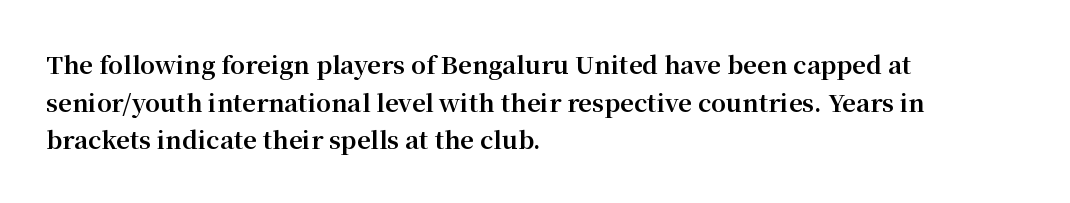
Heavy, bold letterforms. Quick note: underline off. The space between consecutive lines is moderate. This is roman type, the default non-slanted kind. The compositor pushed each line to the left boundary.
